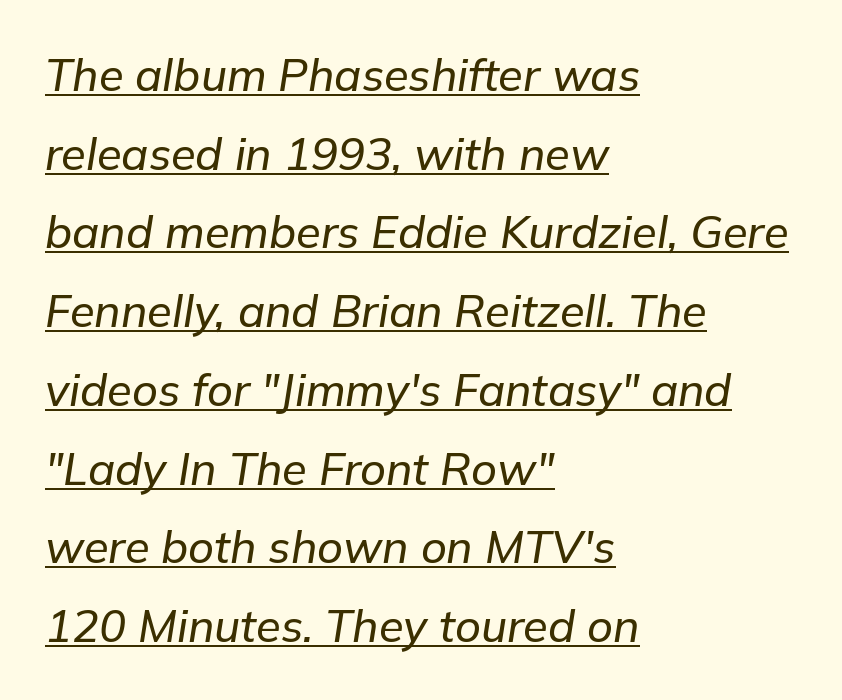
Tracking here is standard; glyphs follow each other at the usual distance. A continuous stroke trails under the words, as in a hyperlink. Observe the lean: these are italic letterforms. In CSS terms this would be text-align: left.
